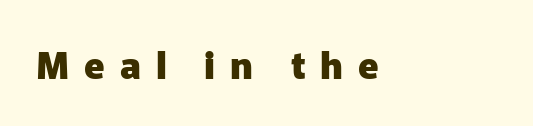
Q: Is the text bold? A: Yes.
Q: Is the text italic (slanted)? A: No, it is upright.
Q: Is the typeface a serif or a sans-serif typeface? A: Sans-serif.
Q: Is the text underlined? A: No.
Q: How is the paragraph aligned? A: Left-aligned.
Q: Is the spacing between letters normal or unusually wide? A: Unusually wide.
Q: Width (condensed, normal, or wide)? A: Normal.
Q: Stroke contrast? A: Low.
Q: x-height? A: Medium.
Q: Monospaced? A: No.
